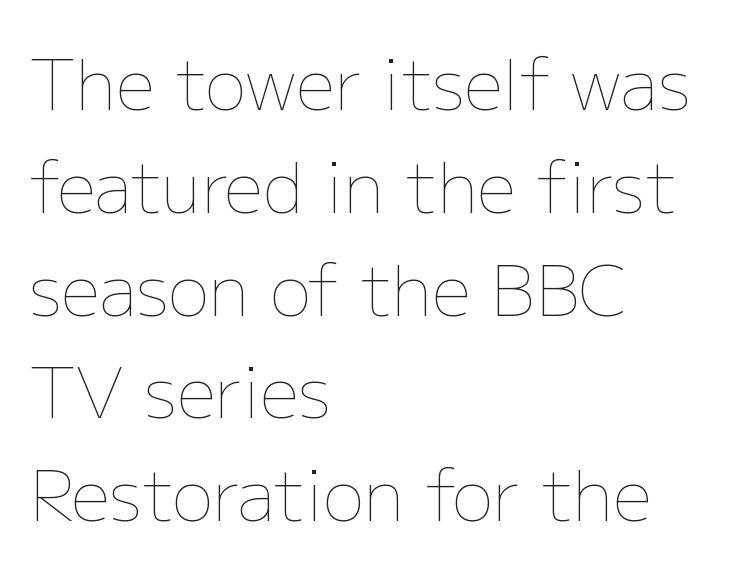
The letters look calm and open, with moderate or lighter stems. Underlining? Definitely not there. Standard letterfit; no display-style spreading of the glyphs. The paragraph has a hard left edge and a soft right edge. Horizontal bands of white between lines are of average thickness. The typography opts for an upright posture over an oblique one.
